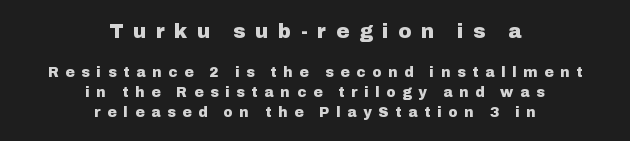
Q: Is the text bold? A: Yes.
Q: Is the text italic (slanted)? A: No, it is upright.
Q: Is the text underlined? A: No.
Q: How is the paragraph aligned? A: Centered.
Q: Is the spacing between letters normal or unusually wide? A: Unusually wide.
Q: Is the spacing between lines tight, normal or loose? A: Normal.
Q: Which block of text is set in a larger size, the first (top) or the second (bottom)? A: The first (top) one.
